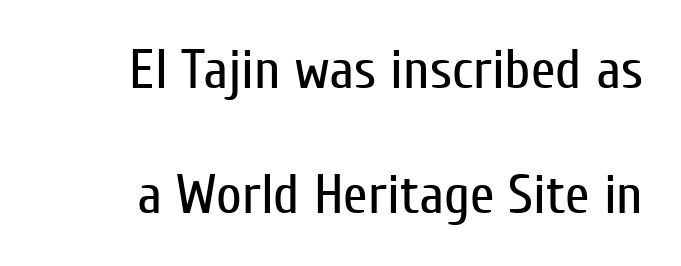
Ascenders rise straight up at ninety degrees. The vertical gap from one line to the next is large. Reading down the block, your eye finds every line finishing at a fixed right position. Compared with typical body copy, the letter spacing here is the same.
